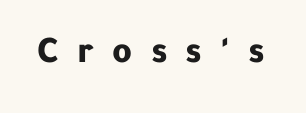
{"serif": "no", "italic": "no", "bold": "yes", "weight": "bold", "width": "normal", "stroke_contrast": "low", "x_height": "medium", "monospaced": "no", "underline": "no", "letter_spacing": "wide", "letter_spacing_em": 0.48, "glyph_px": 38}
